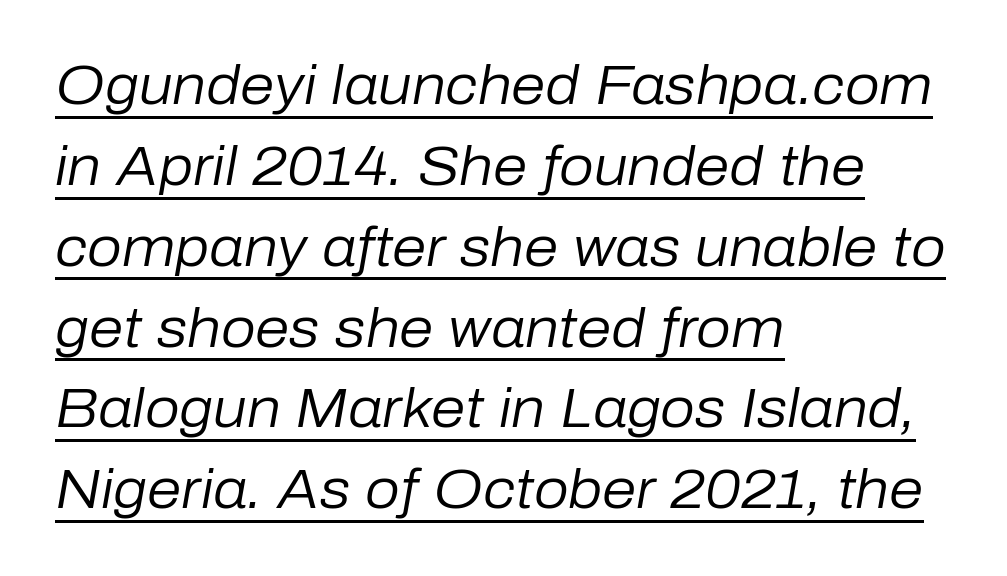
{"italic": "yes", "lean": "right", "slant_degrees": 10, "bold": "no", "weight": "regular", "width": "normal", "stroke_contrast": "low", "x_height": "medium", "monospaced": "no", "underline": "yes", "align": "left", "line_spacing": "normal", "line_spacing_ratio": 1.47, "letter_spacing": "normal", "letter_spacing_em": 0.0, "glyph_px": 55}
